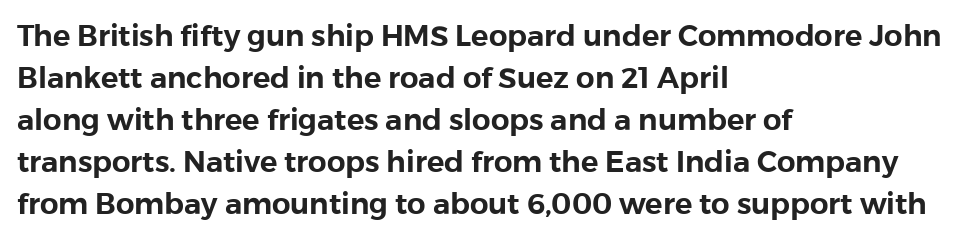
The image shows 29 px sans-serif type, upright; set left-aligned, normal line spacing (1.45x), normal letter spacing, not underlined; low stroke contrast and a medium x-height.
